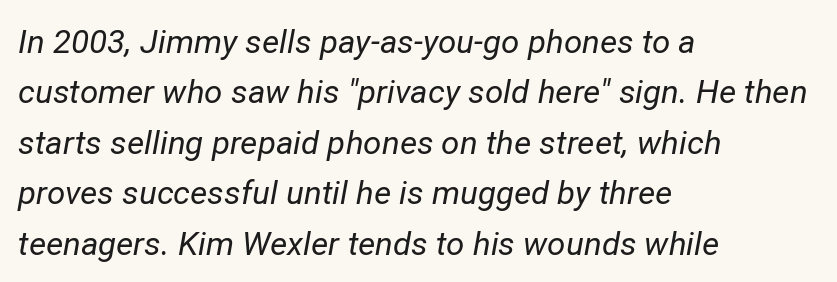
Q: Is the text bold? A: No.
Q: Is the text italic (slanted)? A: Yes, it leans right by about 12 degrees.
Q: Is the text underlined? A: No.
Q: How is the paragraph aligned? A: Left-aligned.
Q: Is the spacing between letters normal or unusually wide? A: Normal.
Q: Is the spacing between lines tight, normal or loose? A: Normal.
Q: Width (condensed, normal, or wide)? A: Normal.
Q: Stroke contrast? A: Low.
Q: x-height? A: Medium.
Q: Monospaced? A: No.
